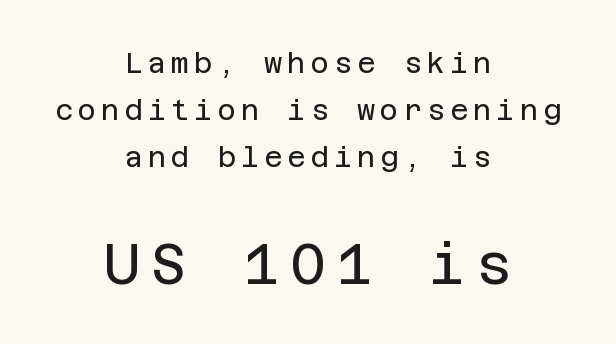
You can tell from the bare stems that sans-serif type was used. Caption: upper text group reduced, lower text group enlarged. Upright lettering throughout. Summary of vertical rhythm: regular, with standard interline spacing. Neither beginnings nor endings align; midpoints do. Nothing heavy about these letters — not bold at all.
